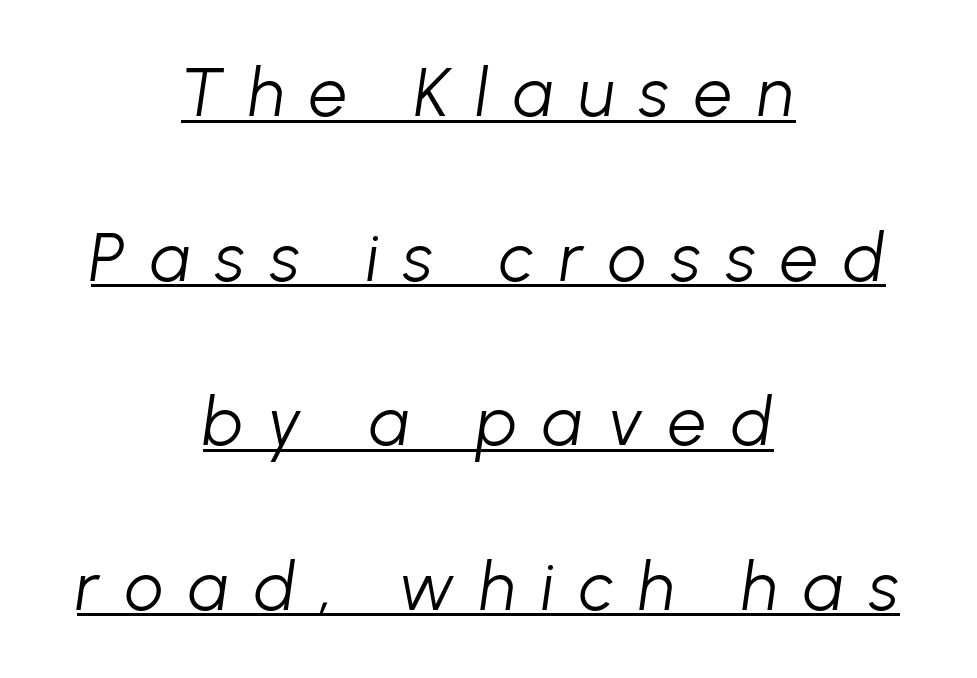
{"italic": "yes", "lean": "right", "slant_degrees": 8, "bold": "no", "weight": "light", "width": "normal", "stroke_contrast": "low", "x_height": "medium", "monospaced": "no", "underline": "yes", "align": "center", "line_spacing": "loose", "line_spacing_ratio": 2.42, "letter_spacing": "wide", "letter_spacing_em": 0.37, "glyph_px": 68}
